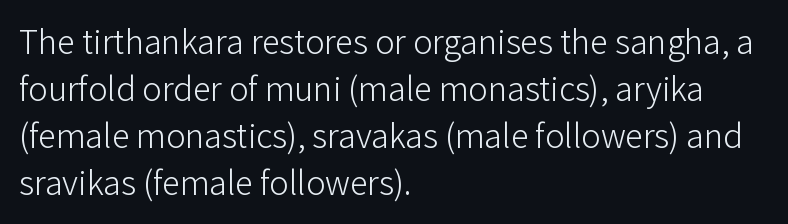
{"serif": "no", "italic": "no", "bold": "no", "weight": "light", "width": "normal", "stroke_contrast": "low", "x_height": "medium", "monospaced": "no", "underline": "no", "align": "left", "line_spacing": "normal", "line_spacing_ratio": 1.31, "letter_spacing": "normal", "letter_spacing_em": 0.0, "glyph_px": 36}
